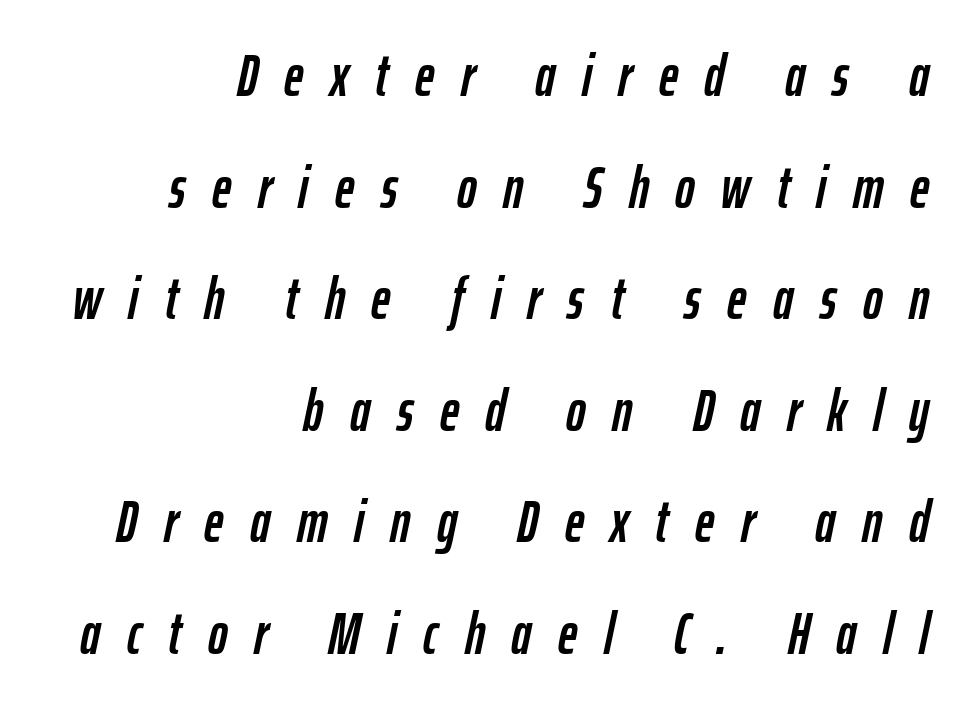
Q: Is the text italic (slanted)? A: Yes, it leans right by about 12 degrees.
Q: Is the text underlined? A: No.
Q: How is the paragraph aligned? A: Right-aligned.
Q: Is the spacing between letters normal or unusually wide? A: Unusually wide.
Q: Width (condensed, normal, or wide)? A: Condensed.
Q: Stroke contrast? A: Low.
Q: x-height? A: Medium.
Q: Monospaced? A: No.
